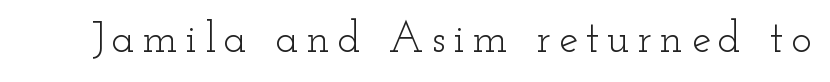
A typesetter would label this face a serif. The typesetting does not lean heavy: it is not bold. Check under the words: just untouched page. You could not count columns in this text — the font is proportionally spaced. Designer's note — italics off, roman on.
